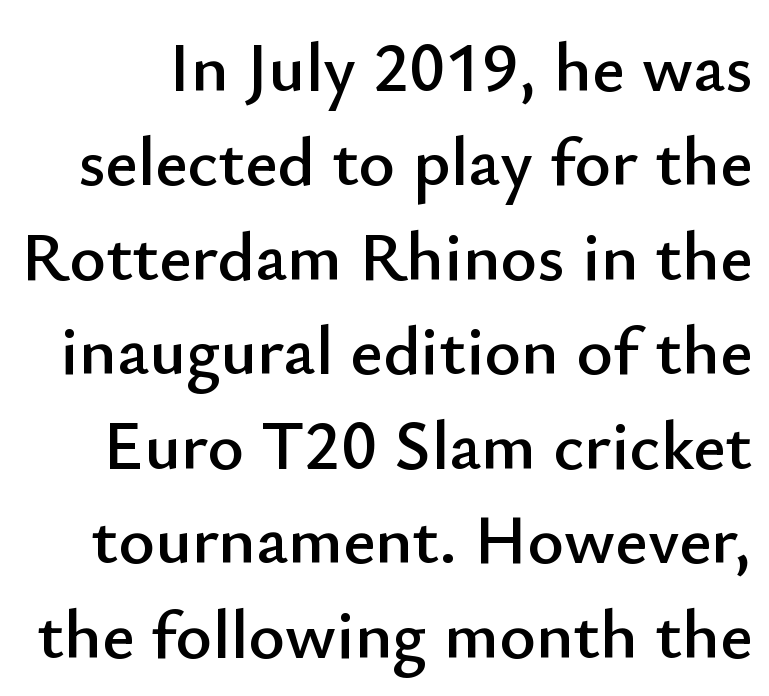
Words float on clear page, feet unadorned. The text was rendered using a sans face with plain stroke endings. The tracking reads as untouched default to a designer's eye. Spacing verdict: proportional, widths tailored to each character. Style check: upright. Interline gaps are of average width in this sample.
